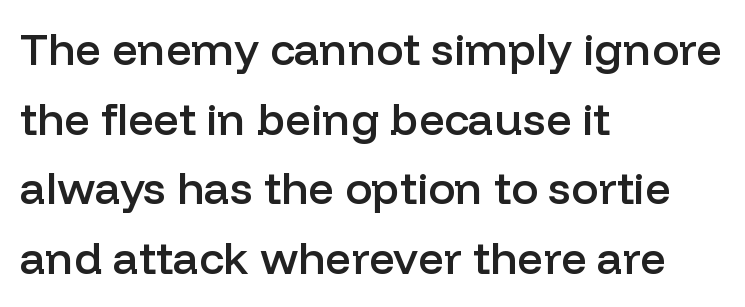
Q: Is the text bold? A: Semi-bold.
Q: Is the text italic (slanted)? A: No, it is upright.
Q: Is the typeface a serif or a sans-serif typeface? A: Sans-serif.
Q: Is the text underlined? A: No.
Q: How is the paragraph aligned? A: Left-aligned.
Q: Is the spacing between letters normal or unusually wide? A: Normal.
Q: Is the spacing between lines tight, normal or loose? A: Normal.
Q: Width (condensed, normal, or wide)? A: Normal.
Q: Stroke contrast? A: Low.
Q: x-height? A: Medium.
Q: Monospaced? A: No.
